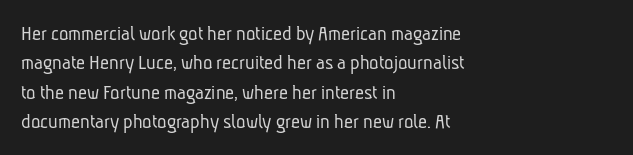
Q: Is the text bold? A: No.
Q: Is the text underlined? A: No.
Q: How is the paragraph aligned? A: Left-aligned.
Q: Is the spacing between letters normal or unusually wide? A: Normal.
Q: Is the spacing between lines tight, normal or loose? A: Normal.
